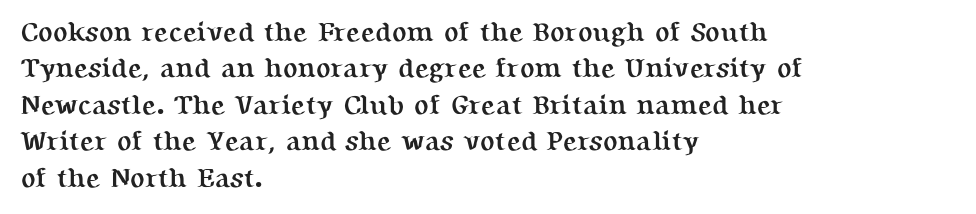
{"italic": "no", "bold": "yes", "underline": "no", "align": "left", "line_spacing": "normal", "line_spacing_ratio": 1.35, "letter_spacing": "normal", "letter_spacing_em": 0.0, "glyph_px": 27}
